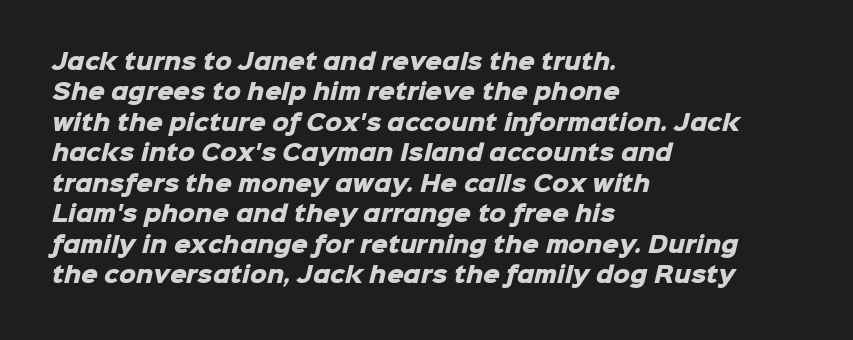
The space directly below the letters is spotless. These lines keep a tight, regular rhythm from letter to letter. Each glyph is drawn with heavy, bold strokes. Leading matches the norm, producing a regular column. Short and long lines alike share a common starting point at left.
